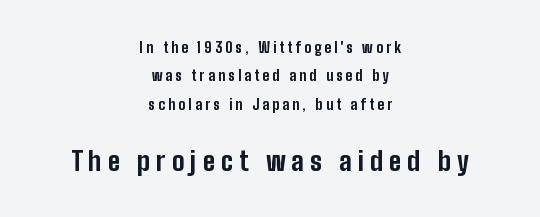
{"italic": "no", "bold": "yes", "underline": "no", "align": "center", "line_spacing": "loose", "line_spacing_ratio": 2.03, "letter_spacing": "wide", "letter_spacing_em": 0.23, "larger_block": "second", "size_ratio": 1.86, "glyph_px": 26}
